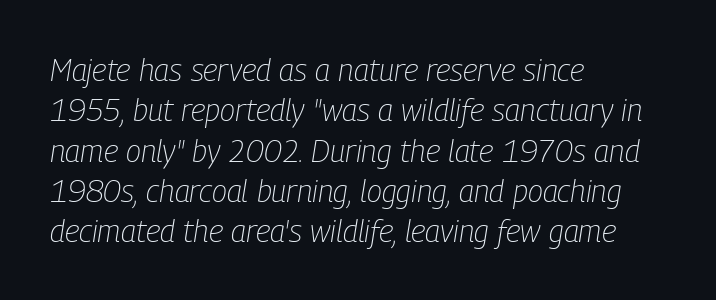
Q: Is the text bold? A: No.
Q: Is the text italic (slanted)? A: Yes, it leans right by about 9 degrees.
Q: Is the text underlined? A: No.
Q: How is the paragraph aligned? A: Left-aligned.
Q: Is the spacing between letters normal or unusually wide? A: Normal.
Q: Is the spacing between lines tight, normal or loose? A: Normal.
Q: Width (condensed, normal, or wide)? A: Condensed.
Q: Stroke contrast? A: Low.
Q: x-height? A: Medium.
Q: Monospaced? A: No.
